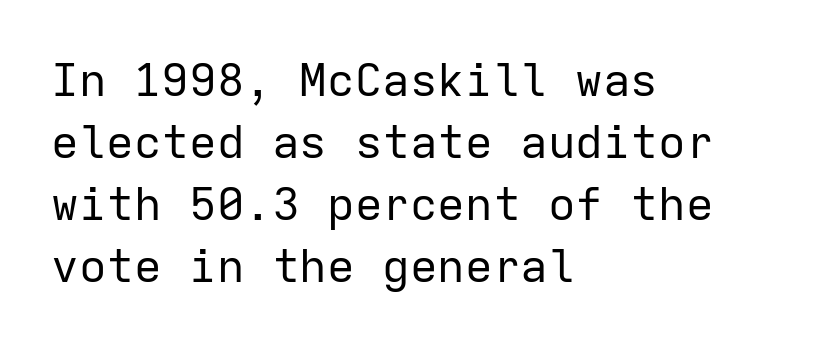
Each word holds together tightly as a unit, with standard inter-letter gaps. The area under the type is left untouched. These lines are set flush left with a ragged right edge. Stem width sits at or under what a default text font uses.
